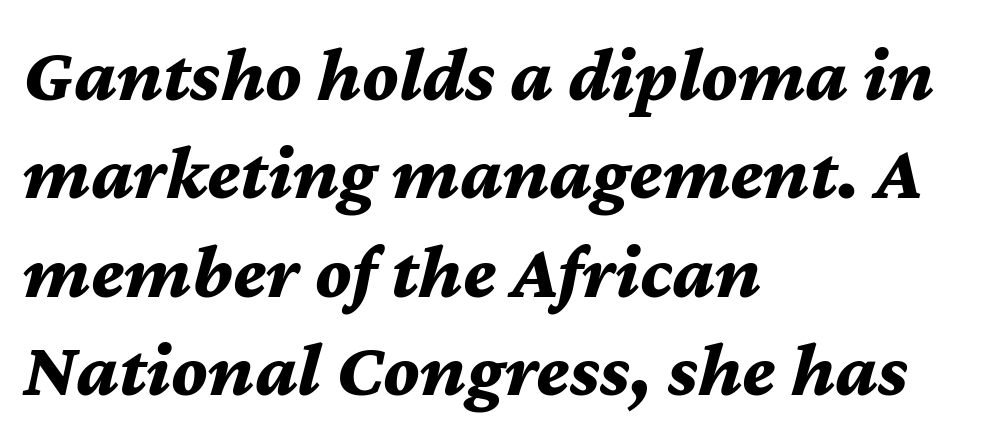
{"italic": "yes", "lean": "right", "slant_degrees": 12, "bold": "yes", "weight": "bold", "width": "normal", "stroke_contrast": "medium", "x_height": "medium", "monospaced": "no", "underline": "no", "align": "left", "line_spacing": "normal", "line_spacing_ratio": 1.26, "letter_spacing": "normal", "letter_spacing_em": 0.0, "glyph_px": 78}
